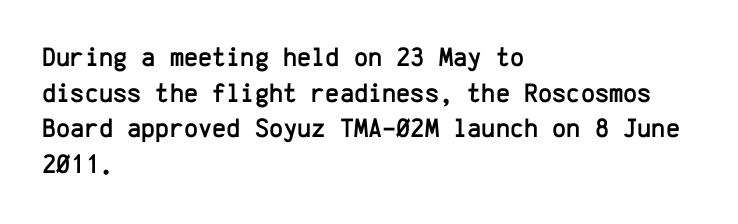
Line spacing here is normal. In terms of posture, this sample is upright. A bare baseline throughout the passage. Does the copy run flush right? No — it runs flush left. You could call the tracking neutral — neither tight nor loose.
